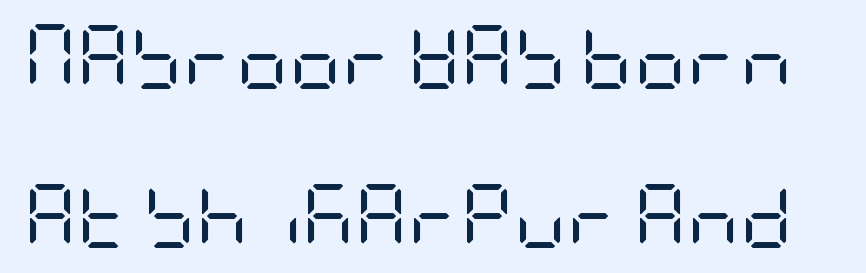
Q: Is the text bold? A: No.
Q: Is the text italic (slanted)? A: No, it is upright.
Q: Is the typeface a serif or a sans-serif typeface? A: Sans-serif.
Q: Is the text underlined? A: No.
Q: Is the spacing between letters normal or unusually wide? A: Normal.
Q: Is the spacing between lines tight, normal or loose? A: Loose.
Q: Width (condensed, normal, or wide)? A: Condensed.
Q: Stroke contrast? A: Low.
Q: x-height? A: Large.
